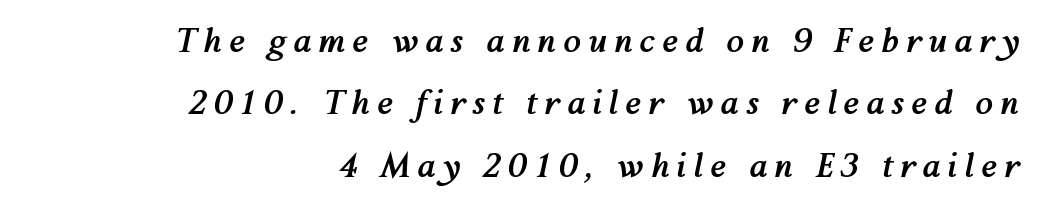
The image shows 32 px semibold type, italic (leaning right); set right-aligned, loose line spacing (1.95x), unusually wide letter spacing (+0.22 em), not underlined; medium stroke contrast and a medium x-height.
